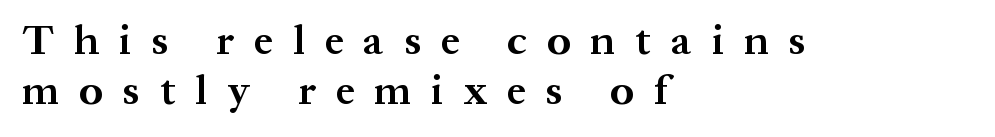
Q: Is the text bold? A: Yes.
Q: Is the text italic (slanted)? A: No, it is upright.
Q: Is the typeface a serif or a sans-serif typeface? A: Serif.
Q: Is the text underlined? A: No.
Q: How is the paragraph aligned? A: Left-aligned.
Q: Is the spacing between letters normal or unusually wide? A: Unusually wide.
Q: Width (condensed, normal, or wide)? A: Normal.
Q: Stroke contrast? A: Medium.
Q: x-height? A: Medium.
Q: Monospaced? A: No.
